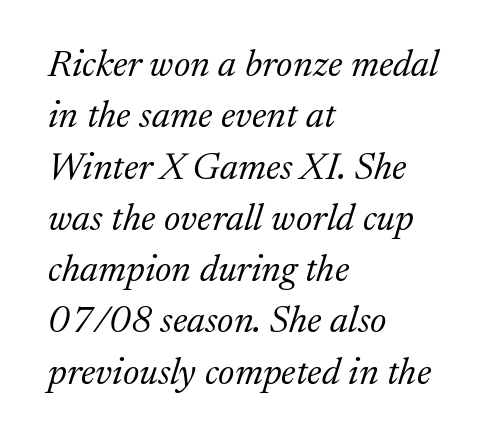
Caption: multi-line text, flush left, ragged right. The passage shown is not underscored anywhere. Baseline-to-baseline distance is the conventional proportion of letter height. The letterforms sit shoulder to shoulder at normal distance. If you drew a line through each stem, it would be angled.
